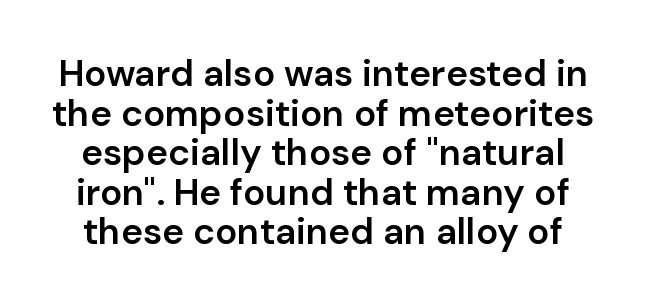
A typesetter would call this proportional, since set widths differ per character. Tracking value appears to be zero — textbook default spacing. The letters stand upright; this is a roman face. Beneath every word, the page is bare. The passage shown stacks its lines with hardly any gap. Classification — sans serif.
